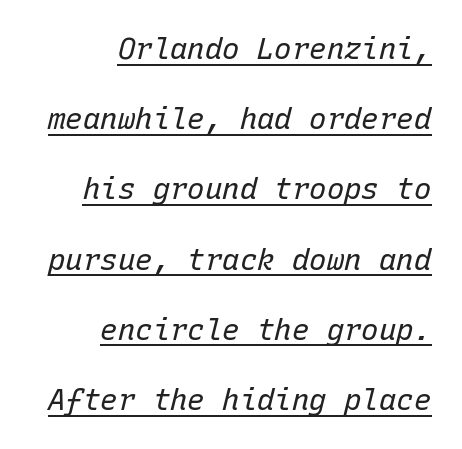
The image shows 29 px regular-weight type, italic (leaning right), monospaced; set right-aligned, loose line spacing (2.42x), normal letter spacing, underlined; low stroke contrast and a medium x-height.
